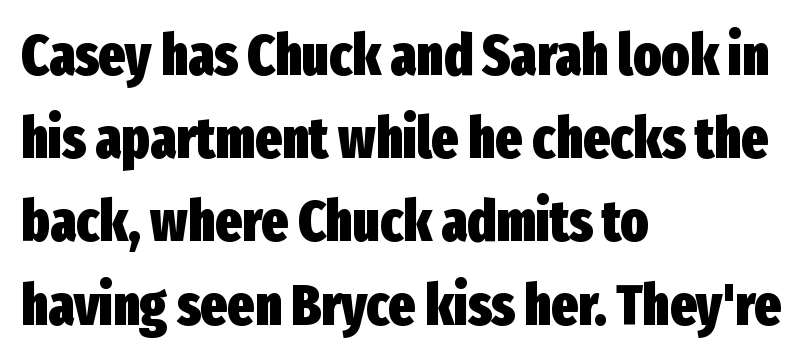
When letters stand straight like this, we call the style roman or upright. The lines in this sample share a left origin and differ only in where they stop. Each letter keeps its own natural width here, so spacing adapts to shape. No word sits above an underline. Standard letterfit; no display-style spreading of the glyphs. Examine the stroke ends and you'll find no serifs.
